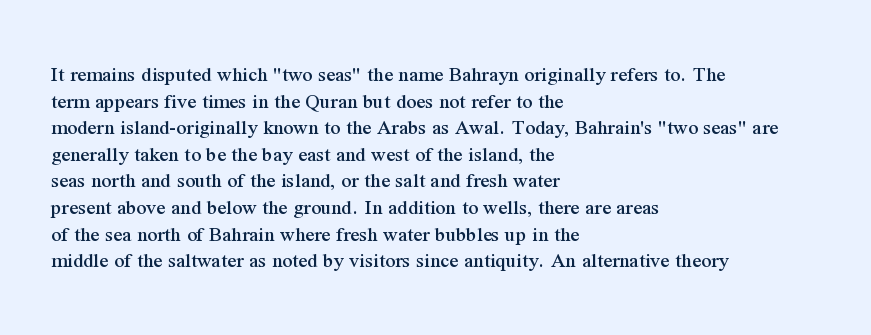
A student would call this left alignment; a typographer would say flush left, rag right. Nobody touched the tracking dial on this one. Tall strokes in this sample are plumb rather than angled. Descenders are the only things crossing below the line.
